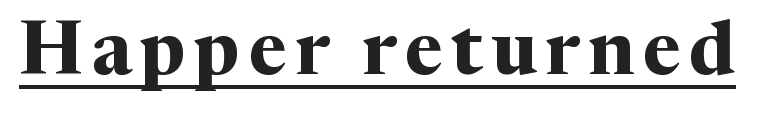
The image shows 74 px bold serif type, upright; set underlined; medium stroke contrast and a medium x-height.
